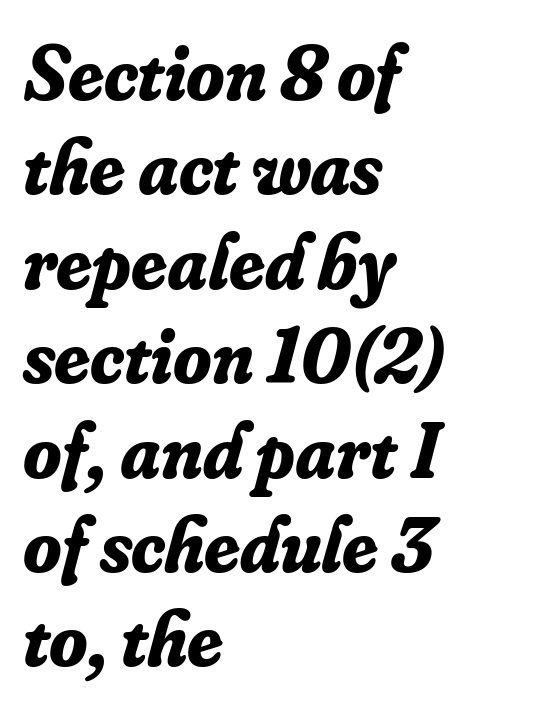
Q: Is the text bold? A: Yes.
Q: Is the text italic (slanted)? A: Yes, it leans right by about 16 degrees.
Q: Is the typeface a serif or a sans-serif typeface? A: Serif.
Q: Is the text underlined? A: No.
Q: How is the paragraph aligned? A: Left-aligned.
Q: Is the spacing between letters normal or unusually wide? A: Normal.
Q: Width (condensed, normal, or wide)? A: Normal.
Q: Stroke contrast? A: Low.
Q: x-height? A: Small.
Q: Monospaced? A: No.
